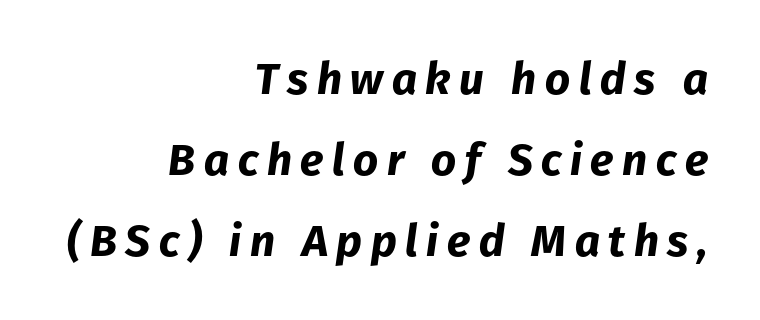
Q: Is the text bold? A: Yes.
Q: Is the text italic (slanted)? A: Yes, it leans right by about 8 degrees.
Q: Is the text underlined? A: No.
Q: How is the paragraph aligned? A: Right-aligned.
Q: Width (condensed, normal, or wide)? A: Normal.
Q: Stroke contrast? A: Low.
Q: x-height? A: Medium.
Q: Monospaced? A: No.
